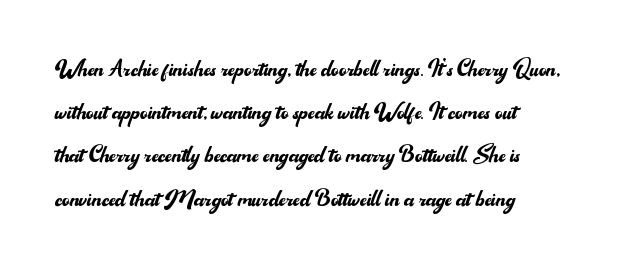
The image shows 29 px regular-weight sans-serif type; set left-aligned, normal line spacing (1.49x), normal letter spacing, not underlined; medium stroke contrast and a small x-height.
